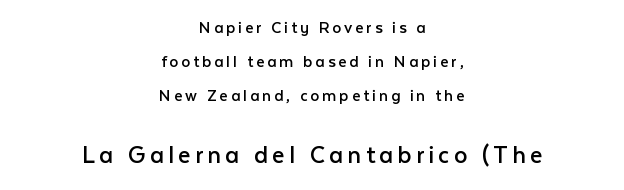
The text block is weighted toward neither margin, spreading evenly from the middle. Descender tails drop into unmarked territory. A student would notice the bottom passage is typeset larger than what precedes it. Posture: vertical.
